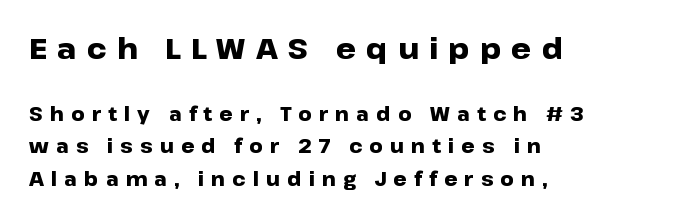
{"serif": "no", "italic": "no", "bold": "yes", "weight": "heavy", "width": "wide", "stroke_contrast": "low", "x_height": "medium", "monospaced": "no", "underline": "no", "align": "left", "line_spacing_ratio": 1.72, "letter_spacing": "wide", "letter_spacing_em": 0.37, "larger_block": "first", "size_ratio": 1.47, "glyph_px": 28}
